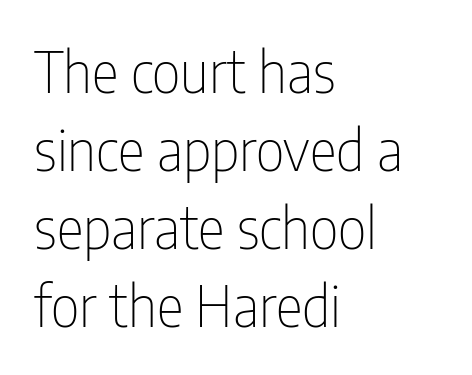
The image shows 57 px thin, condensed sans-serif type, upright; set left-aligned, normal line spacing (1.37x), normal letter spacing, not underlined; low stroke contrast and a medium x-height.
